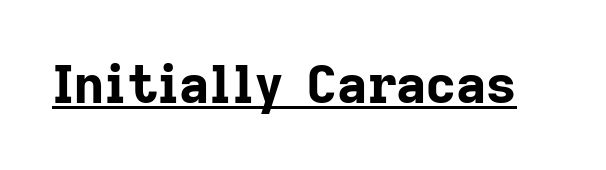
The font's upright variant was chosen for this text. Heft: maximum for text — a bold. No extra tracking has been applied to these lines. These characters rest on top of a visible drawn line.
